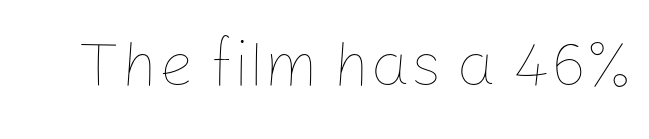
Characters follow at the spacing the type designer built in. Underlining? Definitely not there. Character widths vary here, with narrow letters taking less room than wide ones. This is the regular roman posture of the typeface. Ink coverage per letter is moderate at most.
